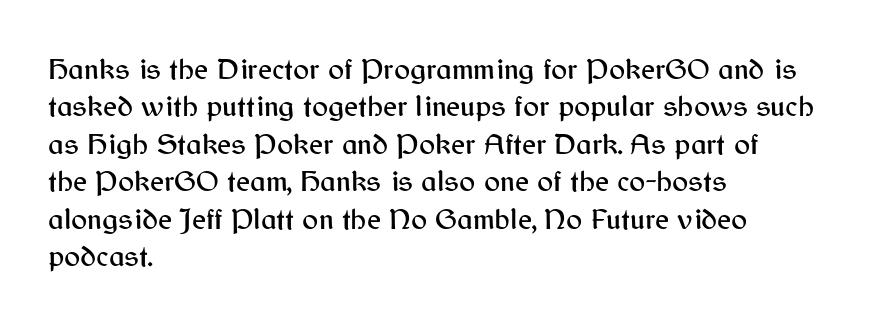
The image shows 30 px sans-serif type, upright; set left-aligned, normal line spacing (1.25x), normal letter spacing, not underlined; medium stroke contrast and a medium x-height.
